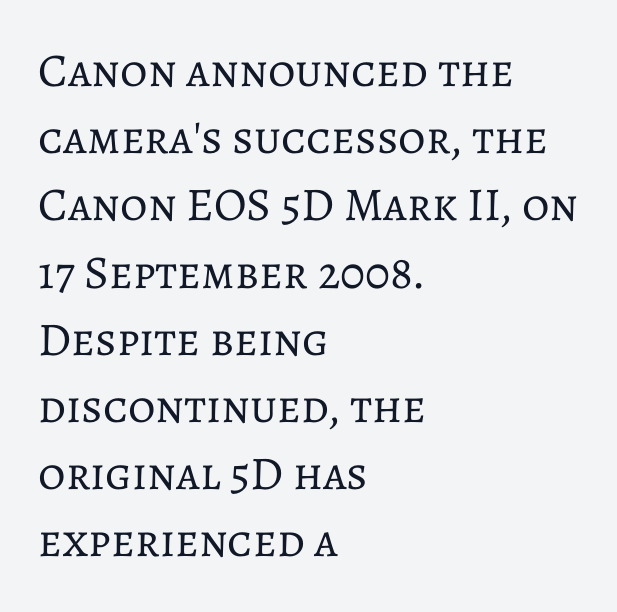
The image shows 47 px regular-weight type, upright; set left-aligned, normal line spacing (1.43x), normal letter spacing, not underlined; low stroke contrast and a medium x-height.
